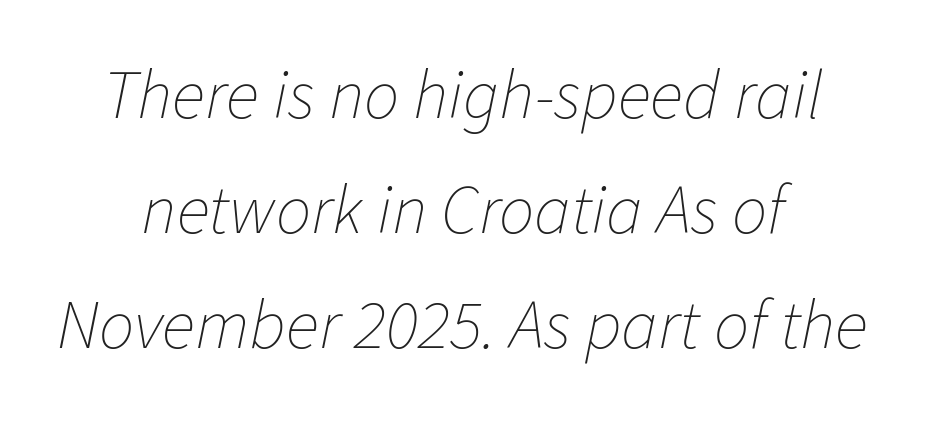
{"italic": "yes", "lean": "right", "slant_degrees": 11, "bold": "no", "weight": "thin", "width": "normal", "stroke_contrast": "low", "x_height": "medium", "monospaced": "no", "underline": "no", "align": "center", "line_spacing": "normal", "line_spacing_ratio": 1.64, "letter_spacing": "normal", "letter_spacing_em": 0.0, "glyph_px": 70}
